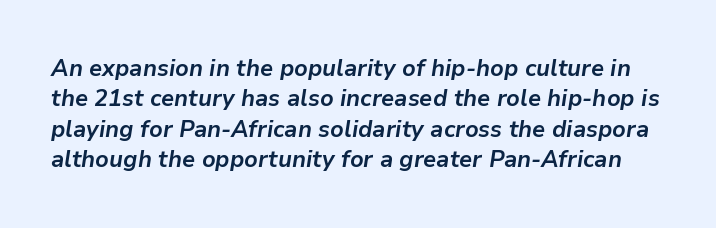
Q: Is the text bold? A: Yes.
Q: Is the text italic (slanted)? A: Yes, it leans right by about 9 degrees.
Q: Is the text underlined? A: No.
Q: Is the spacing between letters normal or unusually wide? A: Normal.
Q: Is the spacing between lines tight, normal or loose? A: Normal.
